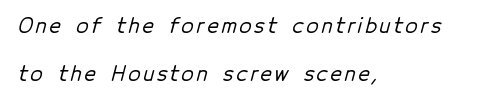
The image shows 20 px text type; set left-aligned, loose line spacing (2.4x), not underlined.
